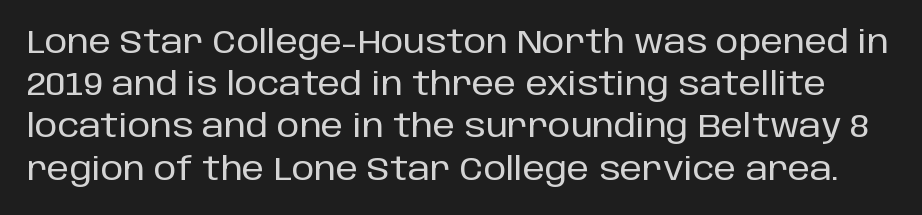
The image shows 32 px sans-serif type, upright; set normal line spacing (1.32x), normal letter spacing, not underlined; low stroke contrast and a large x-height.
